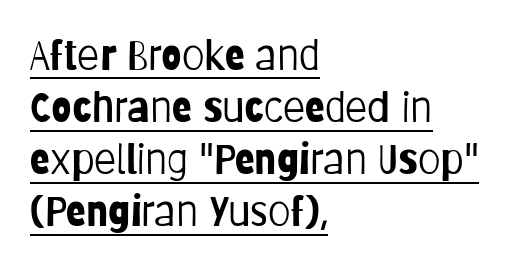
Think standard paragraph weight, or any step lighter than that. Compared with typical body copy, the letter spacing here is the same. The typesetter chose a ragged-right arrangement here. Note the varied advance widths — an 'i' is clearly narrower than an 'm'. Horizontal bands of white between lines are of average thickness.
